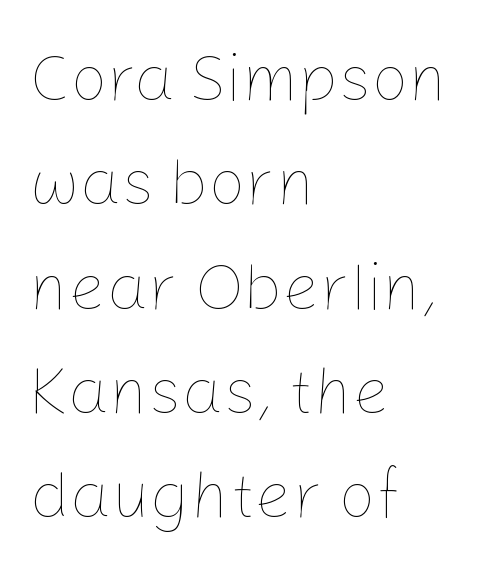
You could not count columns in this text — the font is proportionally spaced. Quick note: interline space is typical. Underlining? Definitely not there. The letterforms sit at book weight or below. Does extra space separate the letters? No, they use regular spacing.
